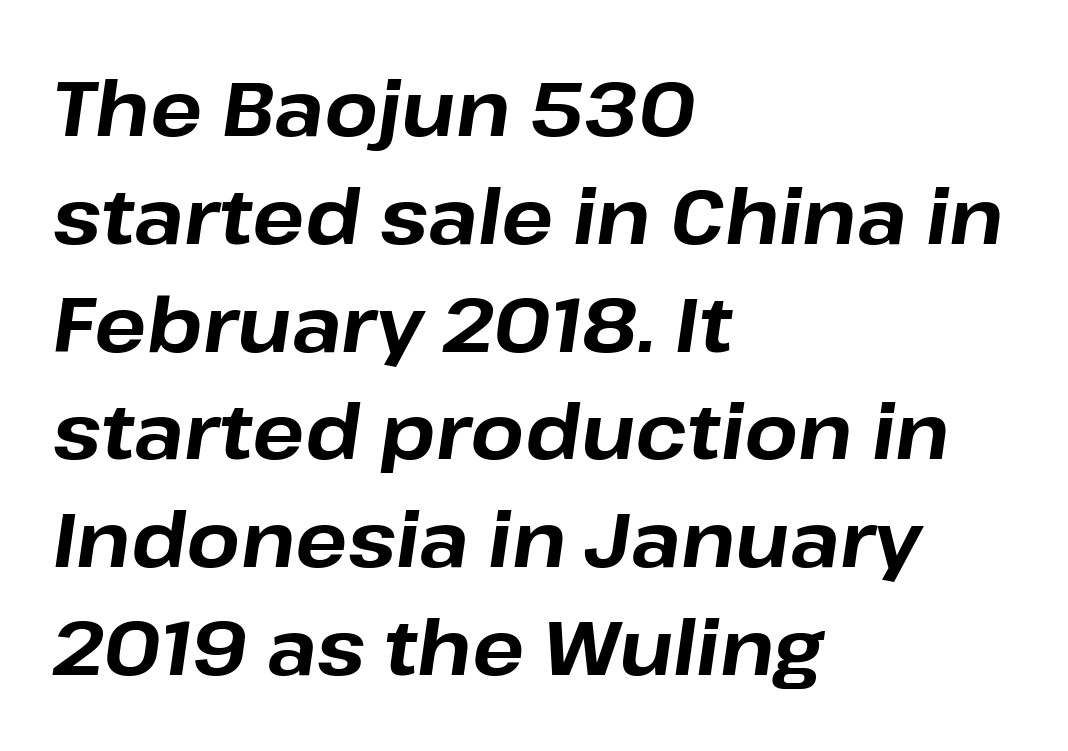
Regarding leading, the lines here are spaced in the standard way. The letters advance in unequal steps, a hallmark of proportional type. The gaps between neighbouring characters are ordinary and unremarkable. The characters look thick and weighty, a clear bold. Each line starts at the same left margin while the right side varies. Honestly, there is no underline to notice here at all.
